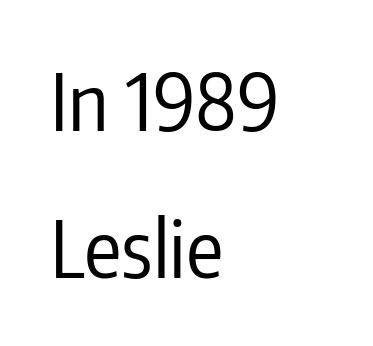
{"serif": "no", "italic": "no", "bold": "no", "weight": "regular", "width": "condensed", "stroke_contrast": "low", "x_height": "medium", "monospaced": "no", "underline": "no", "align": "left", "line_spacing_ratio": 1.88, "letter_spacing": "normal", "letter_spacing_em": 0.0, "glyph_px": 78}
